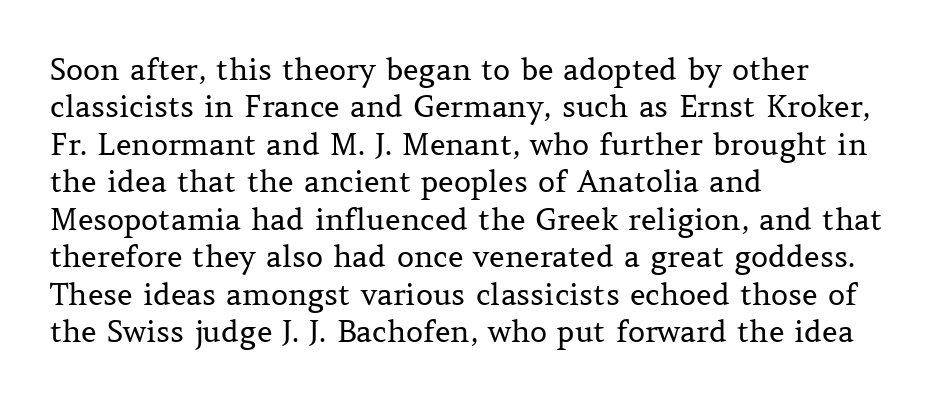
The characters are drawn with everyday or finer stroke widths. The string is rendered with underlining switched off. If you measured baseline to baseline, you'd find a middling distance. Letterform terminals end in serifs throughout the passage. A classic flush-left, rag-right setting is used for this passage. Spacing verdict: proportional, widths tailored to each character.
